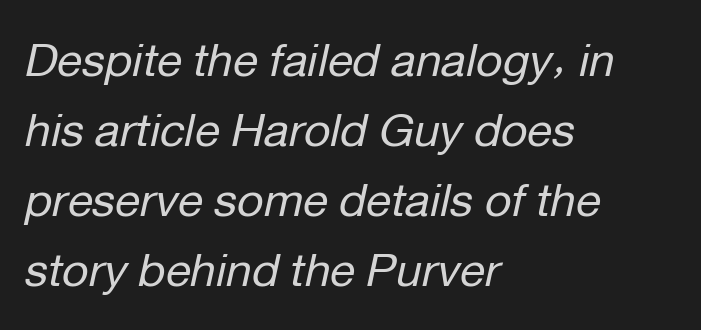
Varying glyph widths throughout — classic text-font behaviour. These lines keep a tight, regular rhythm from letter to letter. If you measured baseline to baseline, you'd find a middling distance. Leftover space on each line is placed entirely after the last word. Rule under the text: the space is simply empty.
